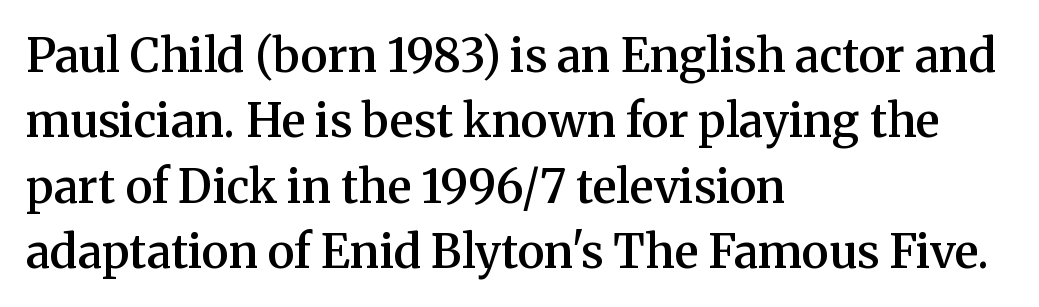
Q: Is the text bold? A: Semi-bold.
Q: Is the text italic (slanted)? A: No, it is upright.
Q: Is the typeface a serif or a sans-serif typeface? A: Serif.
Q: Is the text underlined? A: No.
Q: How is the paragraph aligned? A: Left-aligned.
Q: Is the spacing between letters normal or unusually wide? A: Normal.
Q: Is the spacing between lines tight, normal or loose? A: Normal.
Q: Width (condensed, normal, or wide)? A: Normal.
Q: Stroke contrast? A: Medium.
Q: x-height? A: Medium.
Q: Monospaced? A: No.
